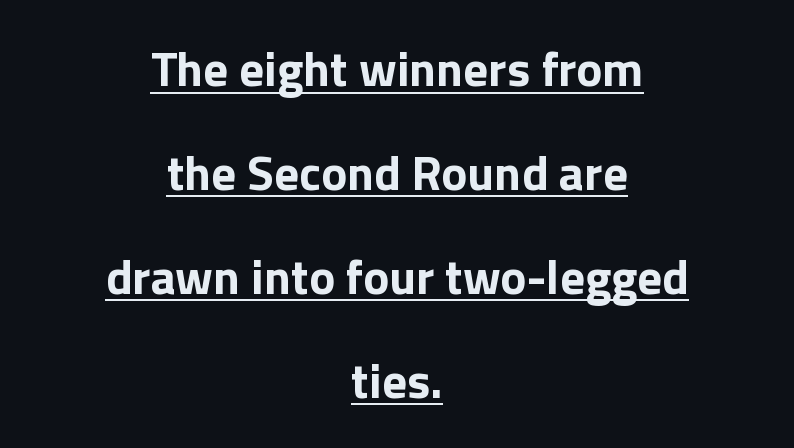
Honestly, the letter spacing is just normal — you wouldn't notice it. Underlining? Definitely there. Serifs: no, the terminals of the letterforms are clean. The font is running at its bold setting. In CSS terms this would be text-align: center.
